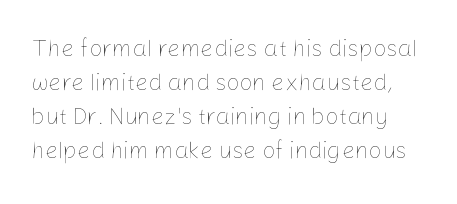
The image shows 23 px text type, upright; set normal line spacing (1.48x), normal letter spacing, not underlined.
